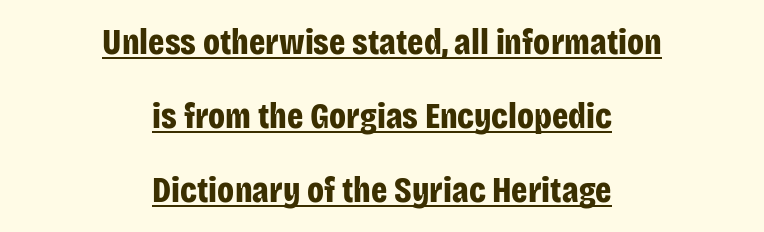
Nothing unusual about the tracking: characters are spaced as the font intends. Like a heading marked for emphasis, these lines bear an underscore. Short and long lines alike share a common midpoint. Rows of type keep a wide berth in the vertical direction. I'd call this a sans setting — the letters go barefoot. Do the characters align in a grid? No, the font is proportional.
